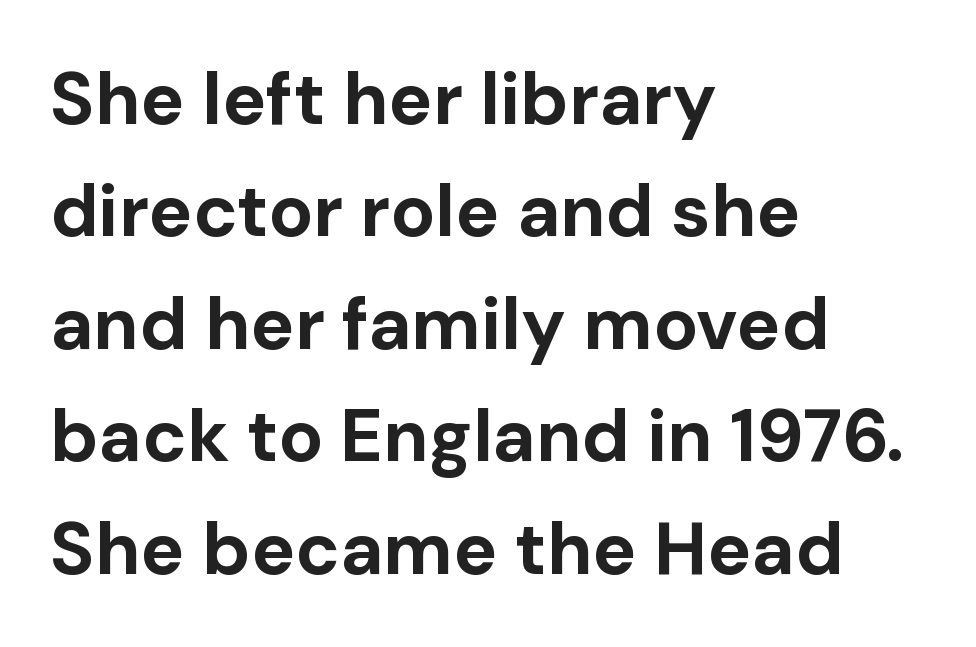
The characters look thick and weighty, a clear bold. Notice how the stems are strictly vertical — no italics here. Quick note: underline off. These lines keep a tight, regular rhythm from letter to letter. Is this a fixed-width face? No — the glyphs have proportional, varying widths.
